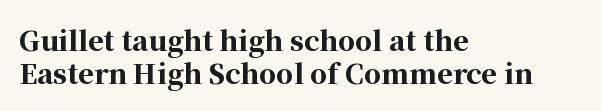
The image shows 27 px bold type, upright; set left-aligned, line spacing 1.22x, normal letter spacing, not underlined.
